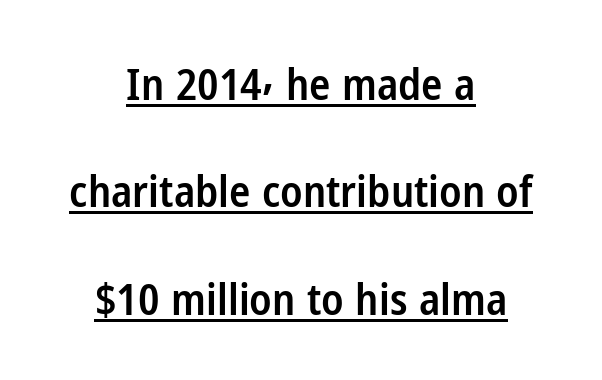
{"serif": "no", "italic": "no", "bold": "semi", "weight": "semibold", "width": "condensed", "stroke_contrast": "low", "x_height": "medium", "monospaced": "no", "underline": "yes", "align": "center", "line_spacing": "loose", "line_spacing_ratio": 2.44, "letter_spacing": "normal", "letter_spacing_em": 0.0, "glyph_px": 44}
